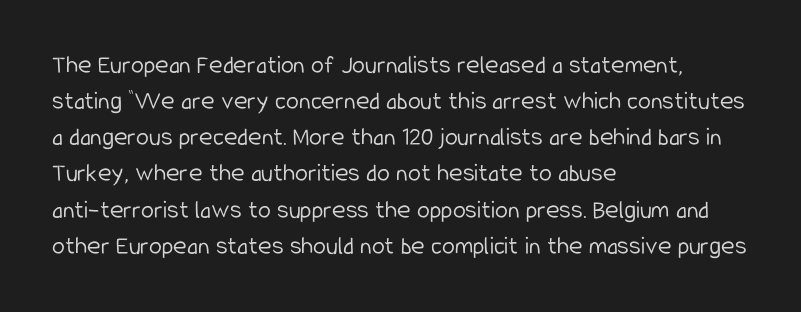
The image shows 26 px text type, upright; set left-aligned, normal line spacing (1.39x), normal letter spacing, not underlined.
